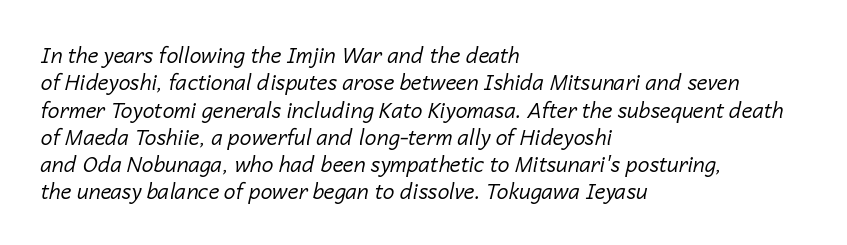
{"italic": "yes", "lean": "right", "slant_degrees": 14, "bold": "no", "underline": "no", "align": "left", "line_spacing": "normal", "line_spacing_ratio": 1.3, "letter_spacing": "normal", "letter_spacing_em": 0.0, "glyph_px": 21}
